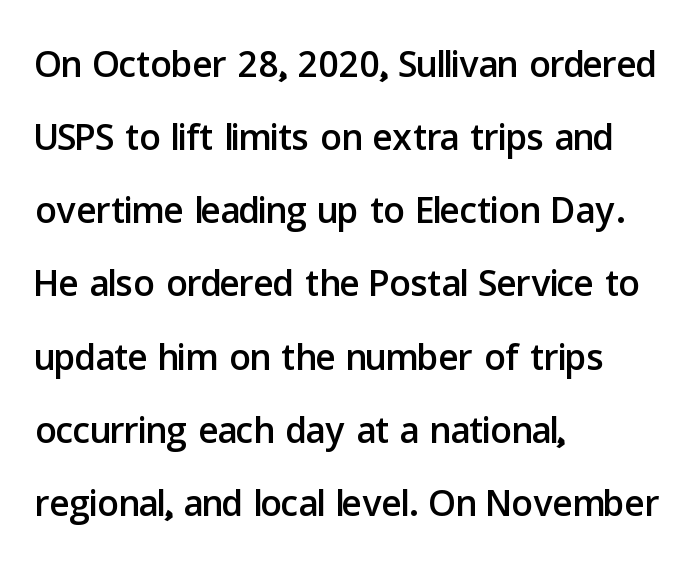
The image shows 53 px sans-serif type, upright; set left-aligned, normal line spacing (1.38x), normal letter spacing, not underlined; low stroke contrast and a medium x-height.
